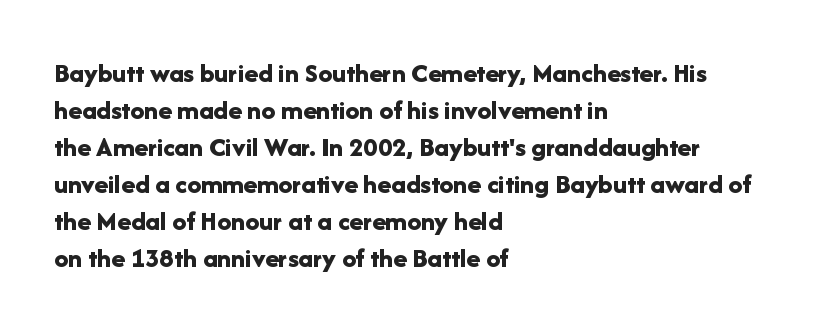
{"serif": "no", "italic": "no", "bold": "yes", "weight": "bold", "width": "normal", "stroke_contrast": "low", "x_height": "medium", "monospaced": "no", "underline": "no", "align": "left", "line_spacing": "normal", "line_spacing_ratio": 1.32, "letter_spacing": "normal", "letter_spacing_em": 0.0, "glyph_px": 28}
